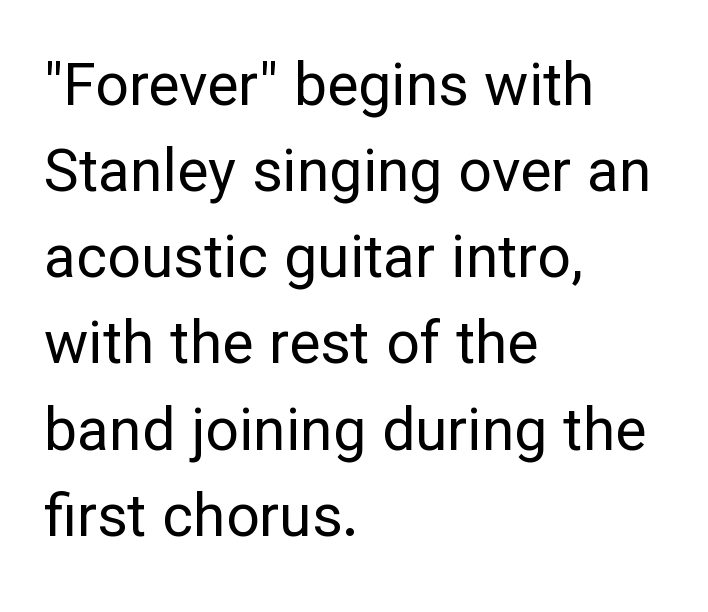
Q: Is the text bold? A: No.
Q: Is the text italic (slanted)? A: No, it is upright.
Q: Is the typeface a serif or a sans-serif typeface? A: Sans-serif.
Q: Is the text underlined? A: No.
Q: How is the paragraph aligned? A: Left-aligned.
Q: Is the spacing between letters normal or unusually wide? A: Normal.
Q: Is the spacing between lines tight, normal or loose? A: Normal.
Q: Width (condensed, normal, or wide)? A: Normal.
Q: Stroke contrast? A: Low.
Q: x-height? A: Medium.
Q: Monospaced? A: No.
